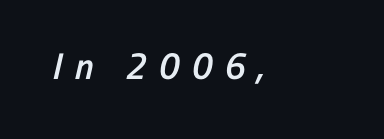
{"serif": "no", "bold": "semi", "weight": "semibold", "width": "condensed", "stroke_contrast": "low", "x_height": "medium", "monospaced": "no", "underline": "no", "align": "left", "letter_spacing": "wide", "letter_spacing_em": 0.33, "glyph_px": 37}
